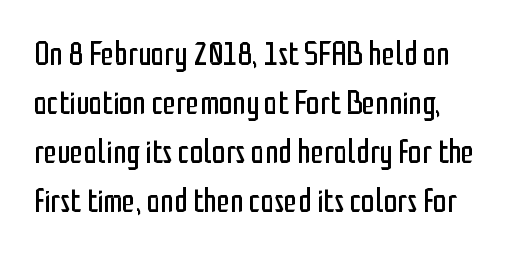
{"serif": "no", "italic": "no", "bold": "no", "weight": "regular", "width": "condensed", "stroke_contrast": "low", "x_height": "medium", "monospaced": "no", "underline": "no", "line_spacing": "normal", "line_spacing_ratio": 1.44, "letter_spacing": "normal", "letter_spacing_em": 0.0, "glyph_px": 34}
